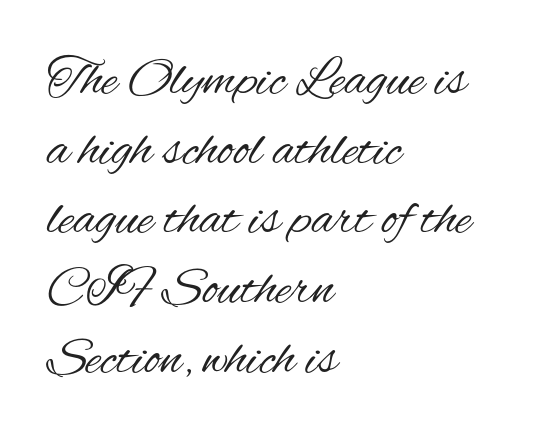
The image shows 54 px regular-weight, condensed sans-serif type; set left-aligned, normal line spacing (1.29x), normal letter spacing, not underlined; medium stroke contrast and a small x-height.
